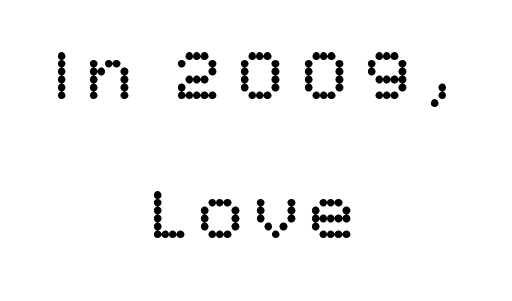
{"serif": "no", "italic": "no", "bold": "no", "weight": "regular", "width": "normal", "stroke_contrast": "low", "x_height": "large", "monospaced": "no", "underline": "no", "align": "center", "line_spacing_ratio": 1.81, "glyph_px": 77}
